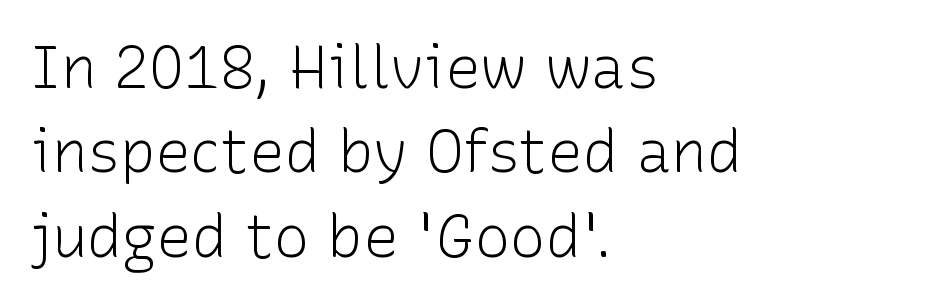
The gaps between neighbouring characters are ordinary and unremarkable. The string is rendered with underlining switched off. On a weight scale, this lands at 450 or below. Quick note: interline space is typical. Italic? Not at all — the glyphs are vertical. Unlike a traditional serif, this face leaves its strokes unadorned.
